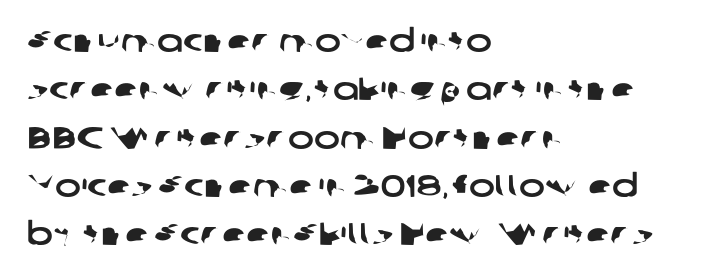
The tracking reads as untouched default to a designer's eye. Casual observation: everything's shoved over to the left. The lines sit at an ordinary, default distance from one another. The passage shown is typeset with a sans-serif family. The face used here is proportionally spaced, like ordinary book or web type.
